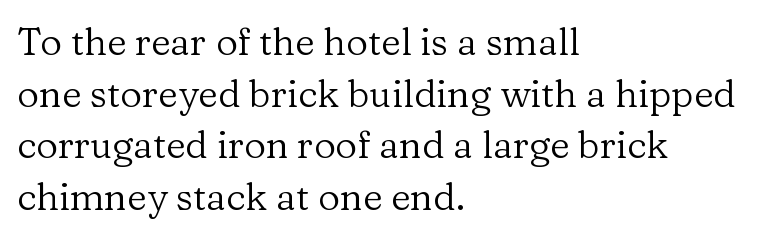
Only glyphs here, with clear space below each row. Honestly, the letter spacing is just normal — you wouldn't notice it. Look at the bottom of the vertical strokes: they flare into serifs here. You can tell it's not italic because the verticals are truly vertical.
